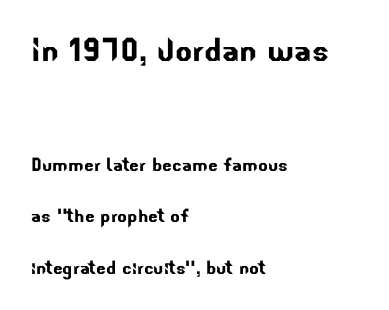
Q: Is the typeface a serif or a sans-serif typeface? A: Sans-serif.
Q: Is the text underlined? A: No.
Q: How is the paragraph aligned? A: Left-aligned.
Q: Is the spacing between letters normal or unusually wide? A: Normal.
Q: Is the spacing between lines tight, normal or loose? A: Loose.
Q: Which block of text is set in a larger size, the first (top) or the second (bottom)? A: The first (top) one.
Q: Width (condensed, normal, or wide)? A: Normal.
Q: Stroke contrast? A: Low.
Q: x-height? A: Small.
Q: Monospaced? A: No.
